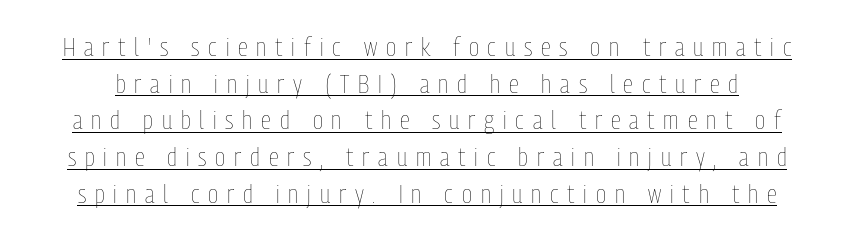
Think standard paragraph weight, or any step lighter than that. The block of text has a typical density, with ordinary space between rows. The lettering holds an erect, upright posture throughout. The words here are underlined. The tracking reads as deliberately expanded to a designer's eye.
